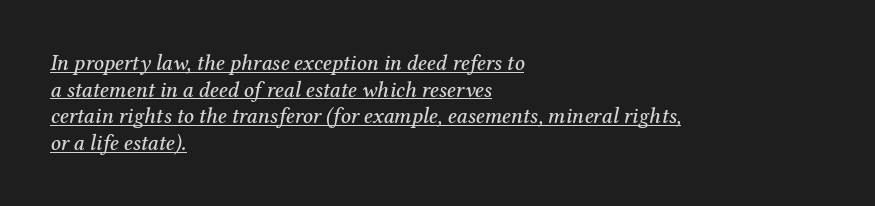
{"italic": "yes", "lean": "right", "slant_degrees": 12, "underline": "yes", "align": "left", "line_spacing_ratio": 1.21, "letter_spacing": "normal", "letter_spacing_em": 0.0, "glyph_px": 22}
